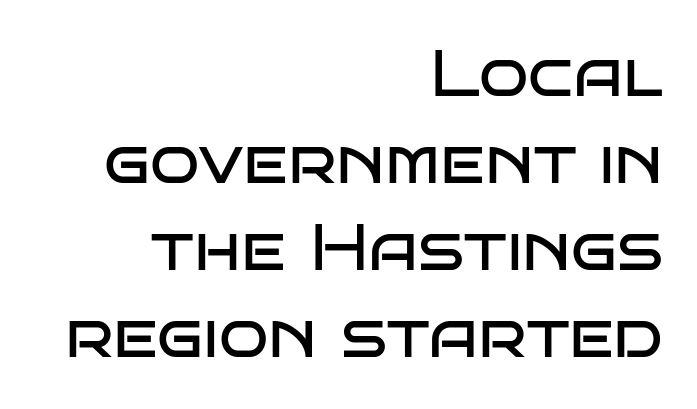
Q: Is the text bold? A: No.
Q: Is the text italic (slanted)? A: No, it is upright.
Q: Is the typeface a serif or a sans-serif typeface? A: Sans-serif.
Q: Is the text underlined? A: No.
Q: How is the paragraph aligned? A: Right-aligned.
Q: Is the spacing between letters normal or unusually wide? A: Normal.
Q: Is the spacing between lines tight, normal or loose? A: Normal.
Q: Width (condensed, normal, or wide)? A: Wide.
Q: Stroke contrast? A: Low.
Q: x-height? A: Large.
Q: Monospaced? A: No.
